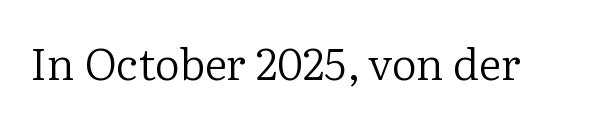
The image shows 44 px regular-weight serif type, upright; set normal letter spacing, not underlined; low stroke contrast and a medium x-height.
